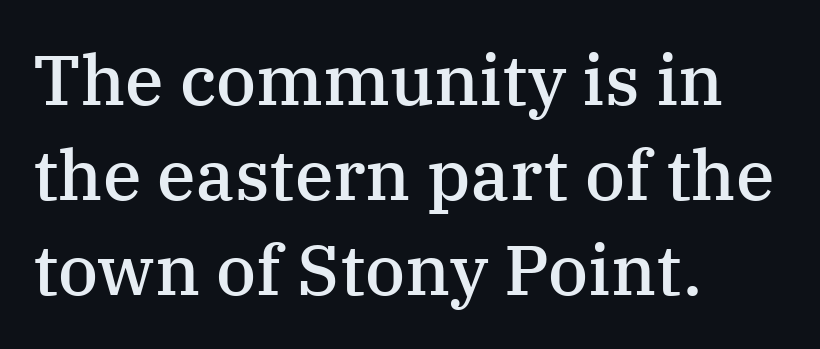
{"serif": "yes", "italic": "no", "bold": "semi", "weight": "semibold", "width": "normal", "stroke_contrast": "medium", "x_height": "medium", "monospaced": "no", "underline": "no", "align": "left", "line_spacing": "normal", "line_spacing_ratio": 1.36, "letter_spacing": "normal", "letter_spacing_em": 0.0, "glyph_px": 70}
